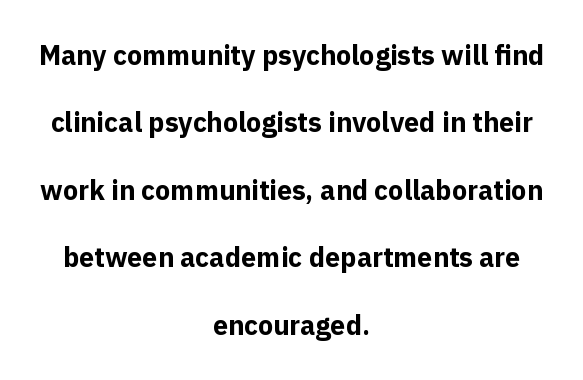
There is no visible air inserted between adjacent glyphs. Honestly, there is no underline to notice here at all. The compositor balanced each line on the midline. Set as a true bold cut, around the 700 mark. In terms of posture, this sample is upright. This sample trades compactness for vertical openness between lines.
